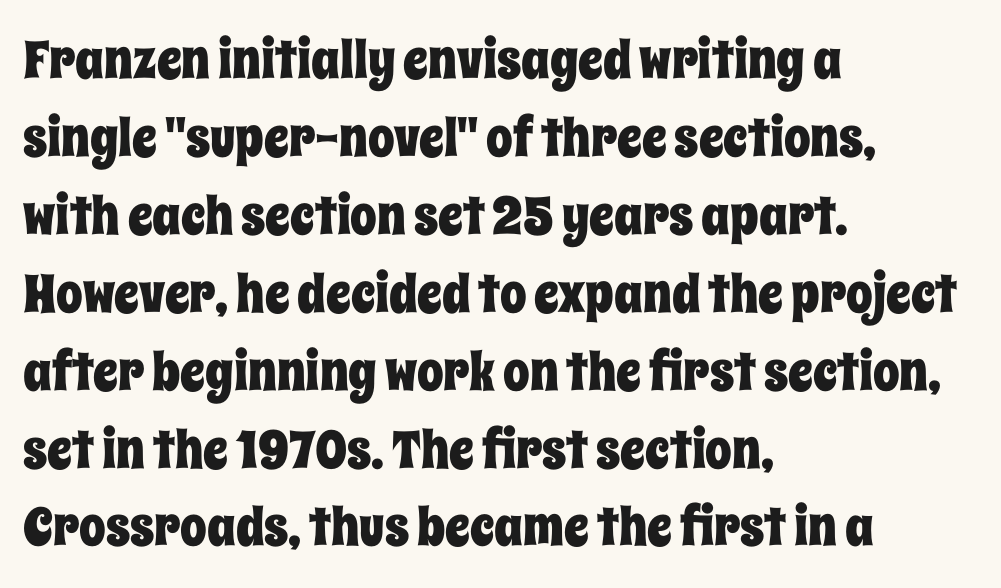
Q: Is the text italic (slanted)? A: No, it is upright.
Q: Is the text underlined? A: No.
Q: How is the paragraph aligned? A: Left-aligned.
Q: Is the spacing between letters normal or unusually wide? A: Normal.
Q: Is the spacing between lines tight, normal or loose? A: Normal.
Q: Width (condensed, normal, or wide)? A: Condensed.
Q: Stroke contrast? A: Low.
Q: x-height? A: Large.
Q: Monospaced? A: No.
